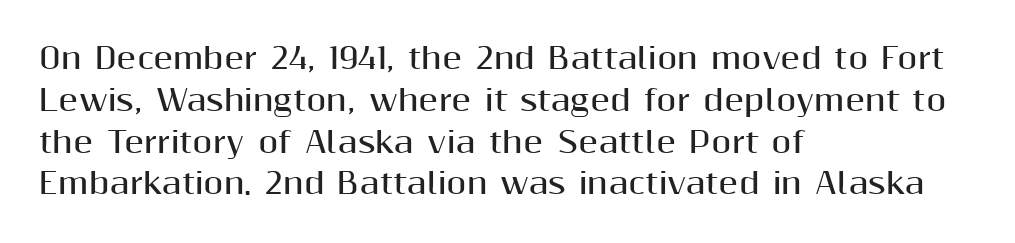
Q: Is the text bold? A: Yes.
Q: Is the text italic (slanted)? A: No, it is upright.
Q: Is the typeface a serif or a sans-serif typeface? A: Sans-serif.
Q: Is the text underlined? A: No.
Q: How is the paragraph aligned? A: Left-aligned.
Q: Is the spacing between letters normal or unusually wide? A: Normal.
Q: Is the spacing between lines tight, normal or loose? A: Normal.
Q: Width (condensed, normal, or wide)? A: Normal.
Q: Stroke contrast? A: Medium.
Q: x-height? A: Medium.
Q: Monospaced? A: No.
